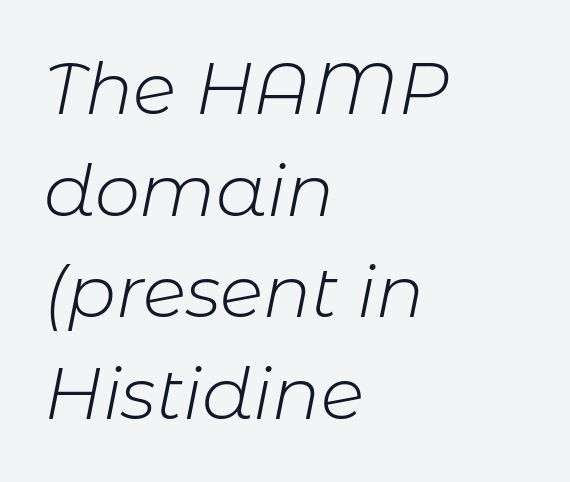
The image shows 72 px light type, italic (leaning right); set left-aligned, normal line spacing (1.41x), normal letter spacing, not underlined; low stroke contrast and a medium x-height.
